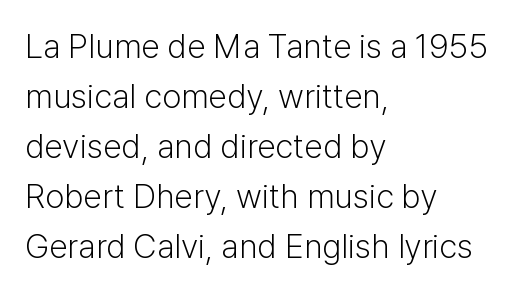
Q: Is the text bold? A: No.
Q: Is the text italic (slanted)? A: No, it is upright.
Q: Is the typeface a serif or a sans-serif typeface? A: Sans-serif.
Q: Is the text underlined? A: No.
Q: How is the paragraph aligned? A: Left-aligned.
Q: Is the spacing between letters normal or unusually wide? A: Normal.
Q: Is the spacing between lines tight, normal or loose? A: Normal.
Q: Width (condensed, normal, or wide)? A: Normal.
Q: Stroke contrast? A: Low.
Q: x-height? A: Medium.
Q: Monospaced? A: No.
